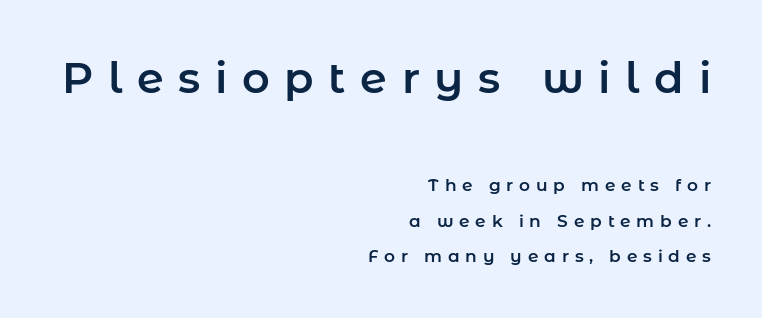
{"serif": "no", "italic": "no", "width": "normal", "stroke_contrast": "low", "x_height": "medium", "monospaced": "no", "underline": "no", "align": "right", "line_spacing": "loose", "line_spacing_ratio": 2.07, "letter_spacing": "wide", "letter_spacing_em": 0.34, "larger_block": "first", "size_ratio": 2.53, "glyph_px": 43}
